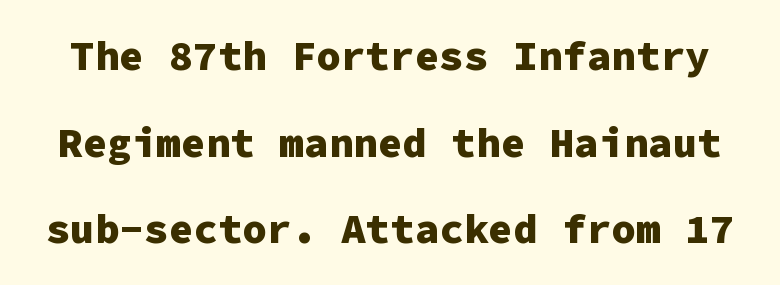
{"serif": "no", "italic": "no", "bold": "yes", "weight": "heavy", "width": "normal", "stroke_contrast": "low", "x_height": "medium", "monospaced": "yes", "underline": "no", "line_spacing": "loose", "line_spacing_ratio": 2.11, "letter_spacing": "normal", "letter_spacing_em": 0.0, "glyph_px": 41}
